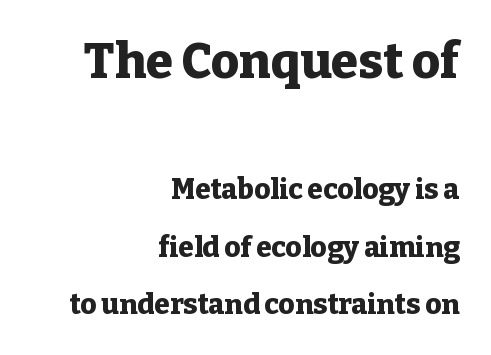
The image shows 49 px heavy serif type, upright; set right-aligned, loose line spacing (2.06x), normal letter spacing, not underlined; the first (top) block is 1.75x larger; low stroke contrast and a medium x-height.
